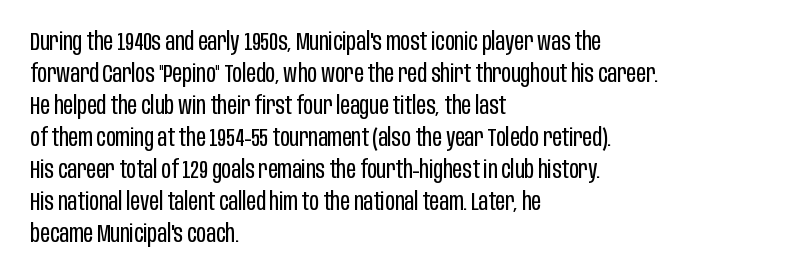
Q: Is the text bold? A: No.
Q: Is the text italic (slanted)? A: No, it is upright.
Q: Is the text underlined? A: No.
Q: How is the paragraph aligned? A: Left-aligned.
Q: Is the spacing between letters normal or unusually wide? A: Normal.
Q: Is the spacing between lines tight, normal or loose? A: Normal.
